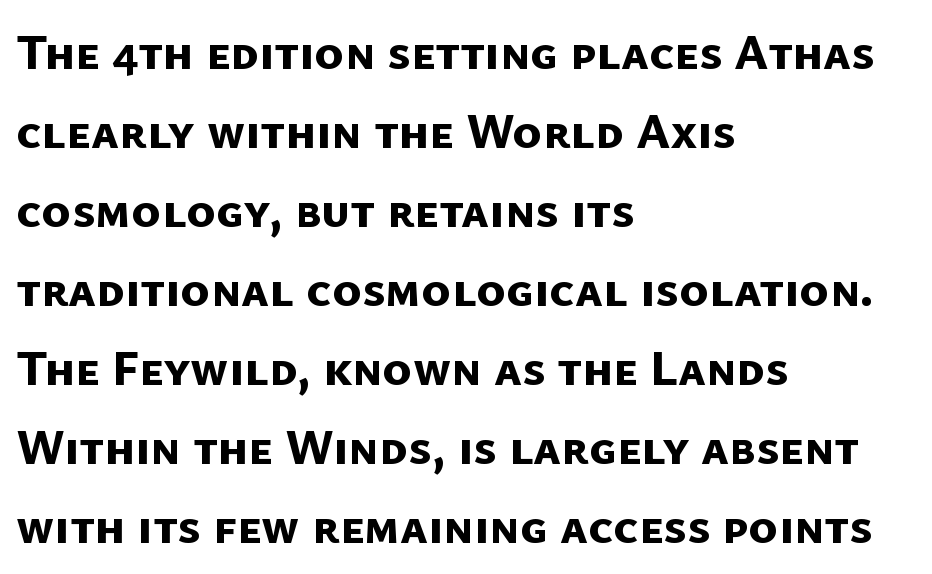
{"serif": "no", "bold": "yes", "weight": "bold", "width": "normal", "stroke_contrast": "low", "x_height": "medium", "monospaced": "no", "underline": "no", "align": "left", "line_spacing": "normal", "line_spacing_ratio": 1.58, "letter_spacing": "normal", "letter_spacing_em": 0.0, "glyph_px": 50}
